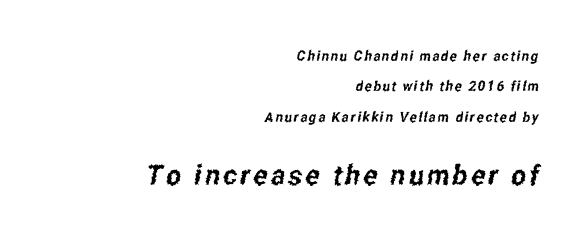
The image shows 28 px condensed sans-serif type; set right-aligned, loose line spacing (2.17x), not underlined; the second (bottom) block is 2.0x larger; low stroke contrast and a medium x-height.
